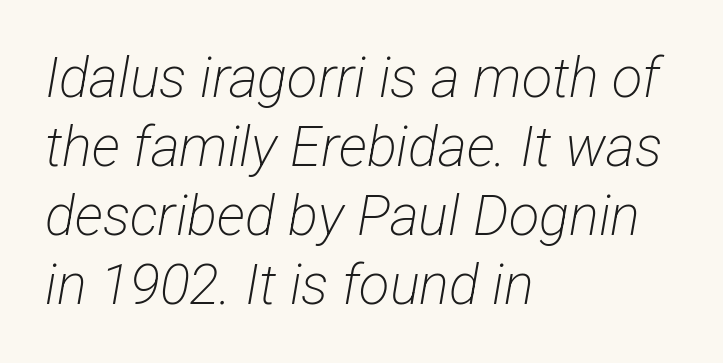
Q: Is the text bold? A: No.
Q: Is the typeface a serif or a sans-serif typeface? A: Sans-serif.
Q: Is the text underlined? A: No.
Q: How is the paragraph aligned? A: Left-aligned.
Q: Is the spacing between letters normal or unusually wide? A: Normal.
Q: Width (condensed, normal, or wide)? A: Condensed.
Q: Stroke contrast? A: Low.
Q: x-height? A: Medium.
Q: Monospaced? A: No.
